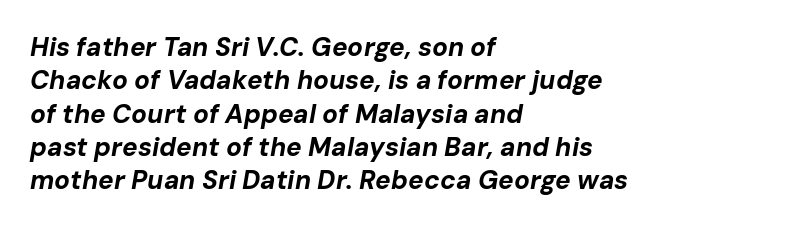
The image shows 26 px bold type, italic (leaning right); set left-aligned, normal line spacing (1.28x), normal letter spacing, not underlined.
